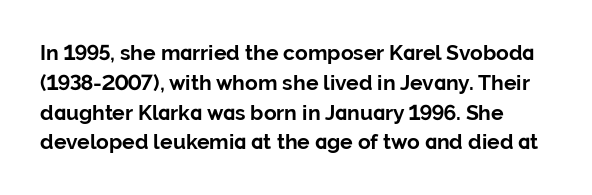
The image shows 21 px bold type, upright; set normal line spacing (1.42x), normal letter spacing, not underlined.
